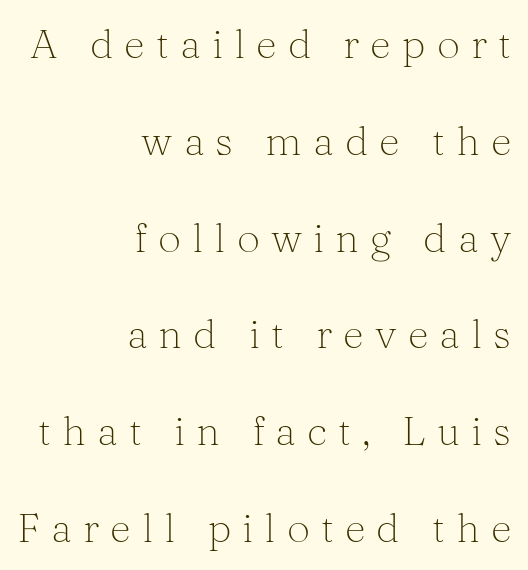
Q: Is the text bold? A: No.
Q: Is the text italic (slanted)? A: No, it is upright.
Q: Is the typeface a serif or a sans-serif typeface? A: Serif.
Q: Is the text underlined? A: No.
Q: How is the paragraph aligned? A: Right-aligned.
Q: Is the spacing between letters normal or unusually wide? A: Unusually wide.
Q: Is the spacing between lines tight, normal or loose? A: Loose.
Q: Width (condensed, normal, or wide)? A: Normal.
Q: Stroke contrast? A: Medium.
Q: x-height? A: Medium.
Q: Monospaced? A: No.
